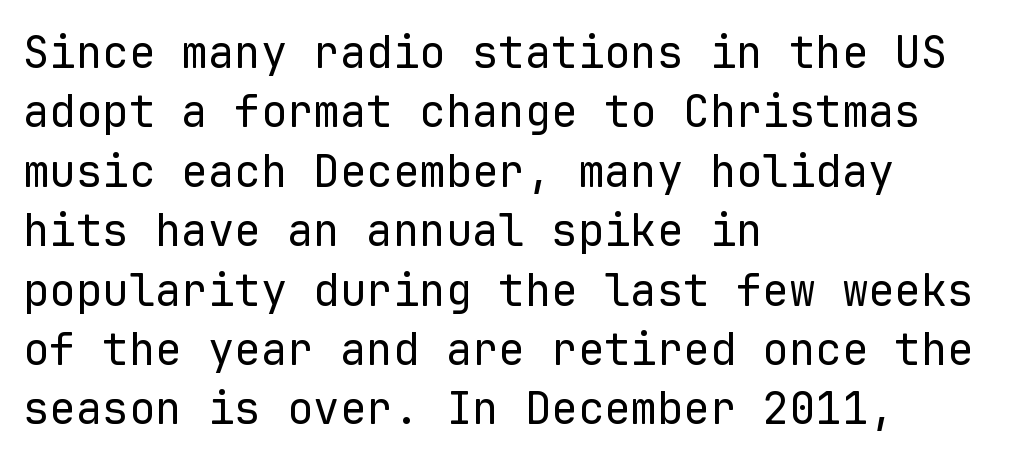
Q: Is the text bold? A: No.
Q: Is the text italic (slanted)? A: No, it is upright.
Q: Is the typeface a serif or a sans-serif typeface? A: Sans-serif.
Q: Is the text underlined? A: No.
Q: How is the paragraph aligned? A: Left-aligned.
Q: Is the spacing between letters normal or unusually wide? A: Normal.
Q: Is the spacing between lines tight, normal or loose? A: Normal.
Q: Width (condensed, normal, or wide)? A: Normal.
Q: Stroke contrast? A: Low.
Q: x-height? A: Medium.
Q: Monospaced? A: Yes.
